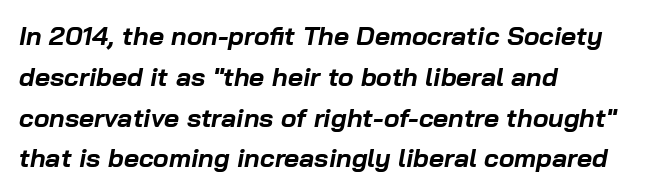
{"italic": "yes", "lean": "right", "slant_degrees": 10, "bold": "yes", "underline": "no", "align": "left", "line_spacing": "normal", "line_spacing_ratio": 1.57, "letter_spacing": "normal", "letter_spacing_em": 0.0, "glyph_px": 26}
